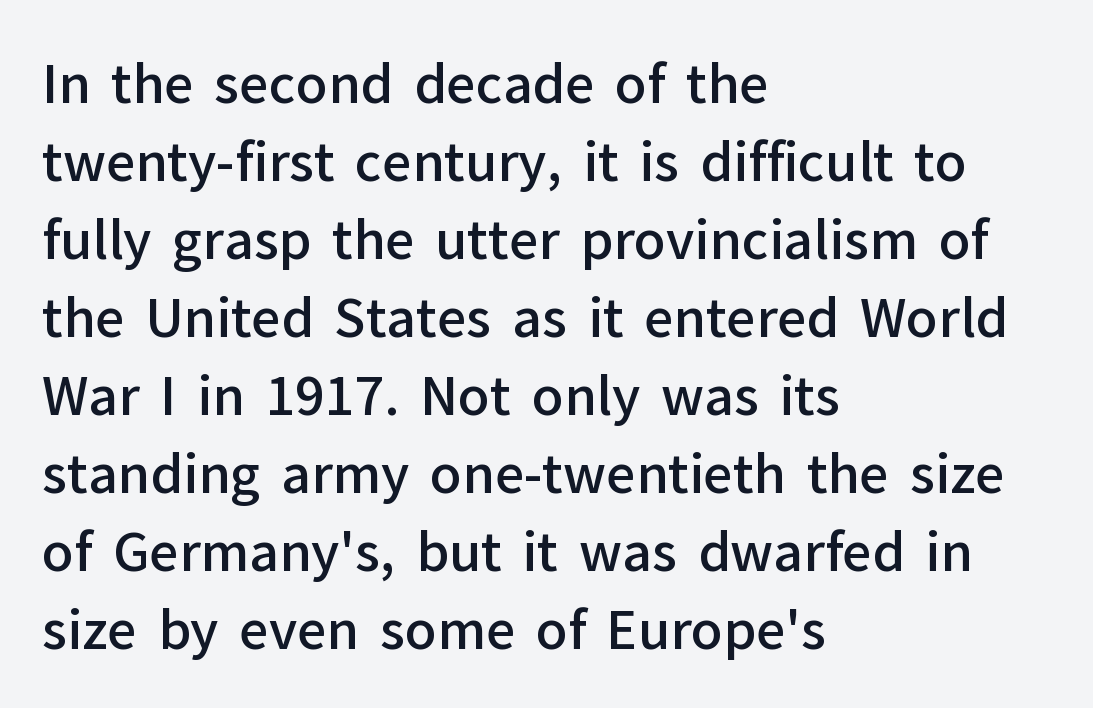
Q: Is the text bold? A: Semi-bold.
Q: Is the text italic (slanted)? A: No, it is upright.
Q: Is the typeface a serif or a sans-serif typeface? A: Sans-serif.
Q: Is the text underlined? A: No.
Q: How is the paragraph aligned? A: Left-aligned.
Q: Is the spacing between letters normal or unusually wide? A: Normal.
Q: Is the spacing between lines tight, normal or loose? A: Normal.
Q: Width (condensed, normal, or wide)? A: Normal.
Q: Stroke contrast? A: Low.
Q: x-height? A: Medium.
Q: Monospaced? A: No.
